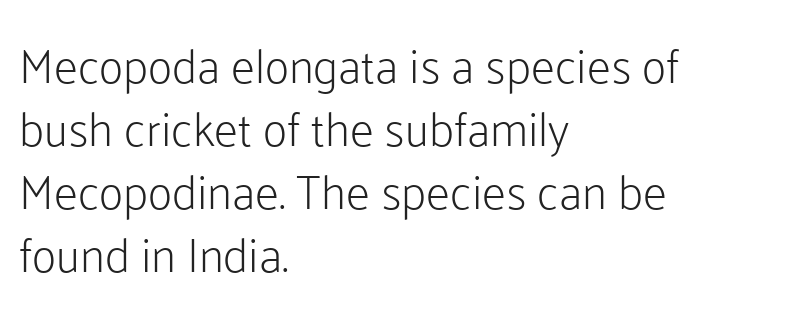
{"serif": "no", "italic": "no", "bold": "no", "weight": "light", "width": "normal", "stroke_contrast": "low", "x_height": "medium", "monospaced": "no", "underline": "no", "align": "left", "line_spacing": "normal", "line_spacing_ratio": 1.31, "letter_spacing": "normal", "letter_spacing_em": 0.0, "glyph_px": 48}
